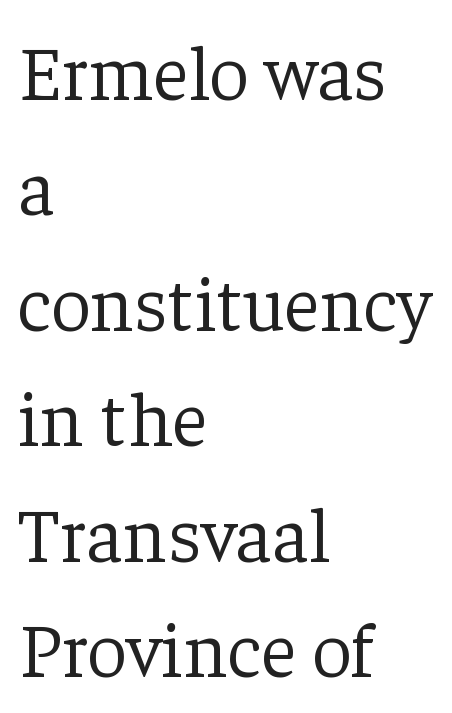
The image shows 78 px light serif type, upright; set left-aligned, normal line spacing (1.48x), normal letter spacing, not underlined; low stroke contrast and a medium x-height.
